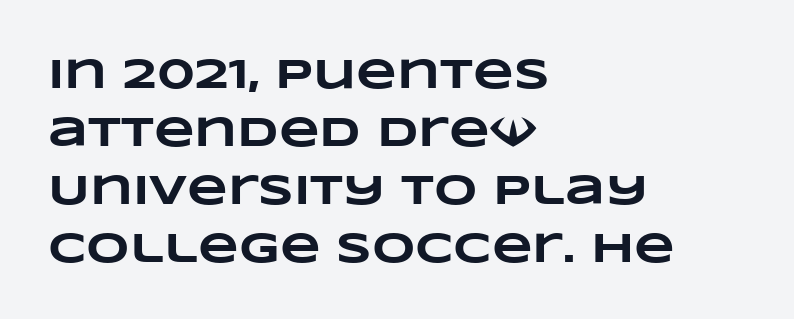
The image shows 42 px heavy, wide type; set left-aligned, normal line spacing (1.38x), normal letter spacing, not underlined; low stroke contrast and a large x-height.
